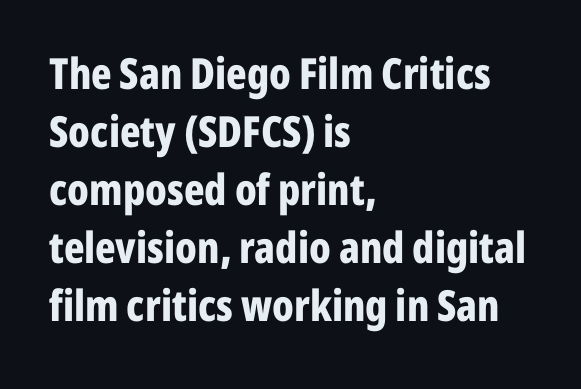
The horizontal fit of the characters is conventional and even. Posture: upright roman. Unlike a traditional serif, this face leaves its strokes unadorned. The passage is arranged the way most books set body copy — flush left.
